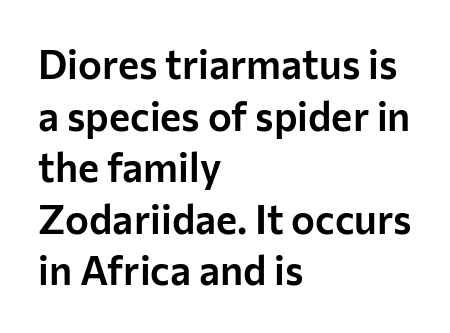
{"serif": "no", "italic": "no", "width": "normal", "stroke_contrast": "low", "x_height": "medium", "monospaced": "no", "underline": "no", "align": "left", "line_spacing": "normal", "line_spacing_ratio": 1.29, "letter_spacing": "normal", "letter_spacing_em": 0.0, "glyph_px": 40}
